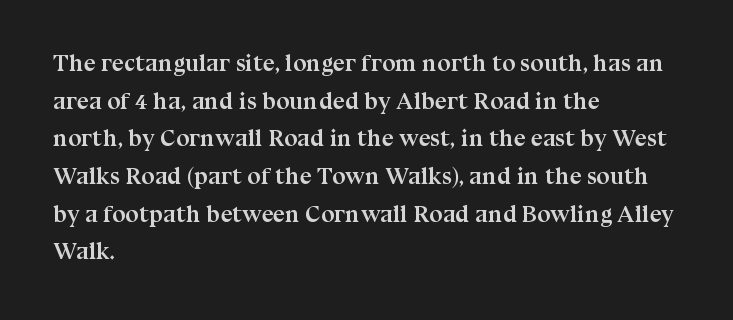
Heavy, bold letterforms. Quick note: underline off. The space between consecutive lines is moderate. This is roman type, the default non-slanted kind. The compositor pushed each line to the left boundary.
